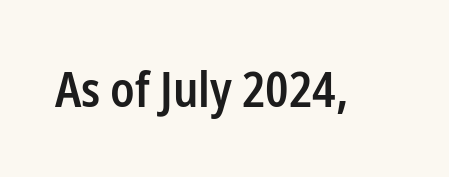
The image shows 48 px semibold, condensed sans-serif type, upright; set normal letter spacing, not underlined; low stroke contrast and a medium x-height.
